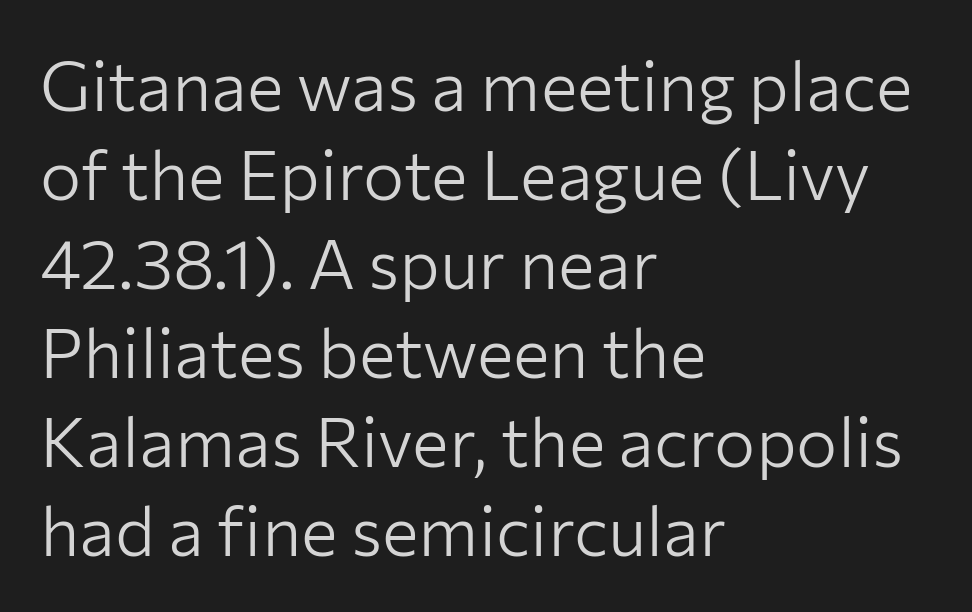
Is there any slant? The stems are plumb. Unlike a traditional serif, this face leaves its strokes unadorned. Varying glyph widths throughout — classic text-font behaviour. Glyph-to-glyph distance matches everyday printed text. Weight: regular or lighter. This rendering uses left alignment, leaving the right contour irregular.
